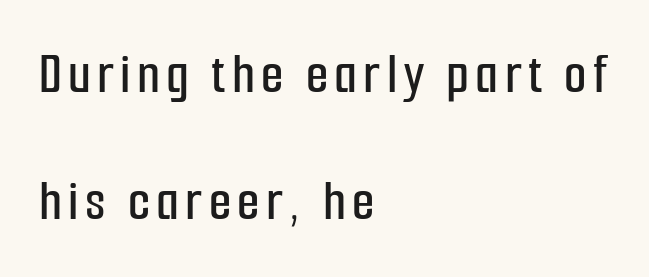
{"serif": "no", "italic": "no", "width": "condensed", "stroke_contrast": "low", "x_height": "medium", "monospaced": "no", "underline": "no", "align": "left", "line_spacing": "loose", "line_spacing_ratio": 2.19, "glyph_px": 58}
